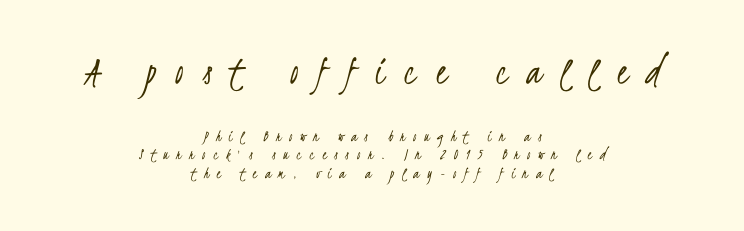
Look at the tracking — it's clearly loosened, letters drifting apart. Examine the stroke ends and you'll find no serifs. Caption: multi-line text, centered on the measure. The face used here is proportionally spaced, like ordinary book or web type. Notice how descenders almost collide with the ascenders below — that's tight leading.
